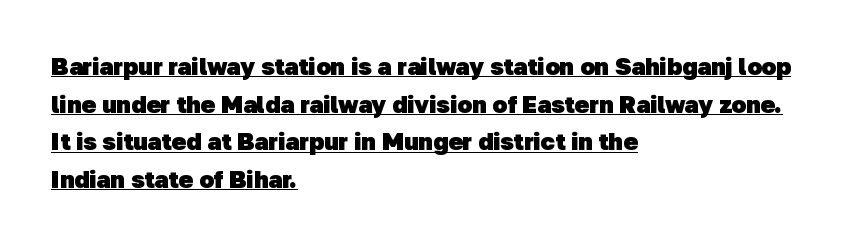
The image shows 24 px bold type; set left-aligned, normal line spacing (1.57x), normal letter spacing, underlined.
